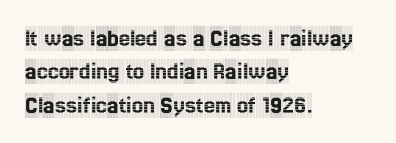
The image shows 25 px text type, upright; set left-aligned, normal line spacing (1.34x), normal letter spacing, not underlined.
